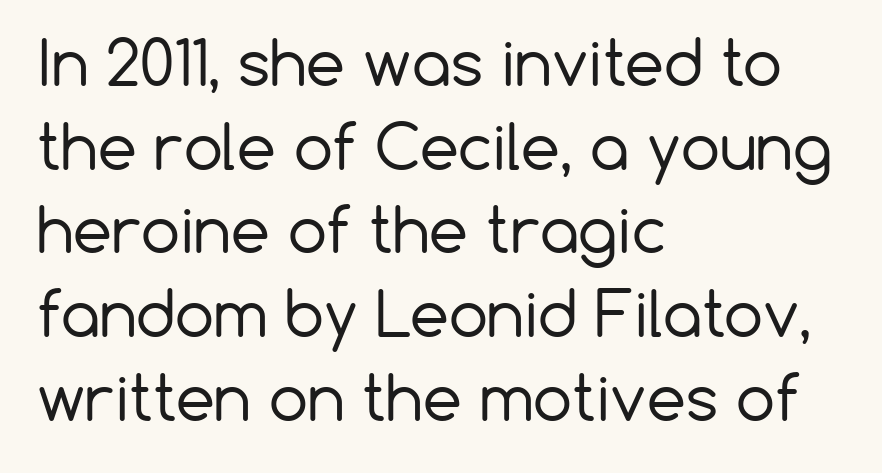
The rows are spaced the way most documents space them. Honestly, the letter spacing is just normal — you wouldn't notice it. Heft: none added — not bold. Here the designer chose a conventional face with non-uniform glyph widths.
